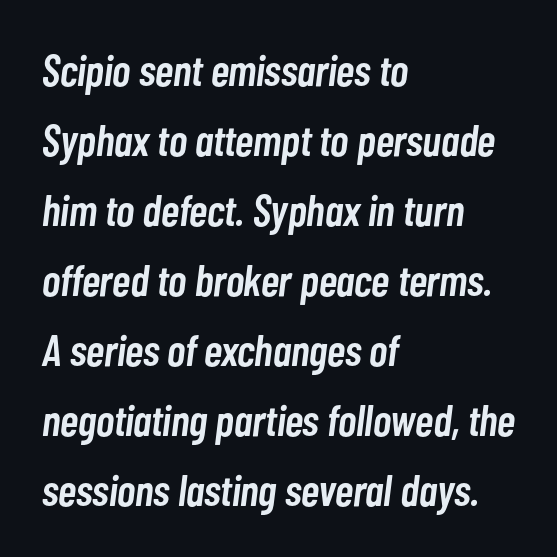
{"italic": "yes", "lean": "right", "slant_degrees": 7, "bold": "semi", "weight": "semibold", "width": "condensed", "stroke_contrast": "low", "x_height": "medium", "monospaced": "no", "underline": "no", "align": "left", "line_spacing": "normal", "line_spacing_ratio": 1.59, "letter_spacing": "normal", "letter_spacing_em": 0.0, "glyph_px": 44}
